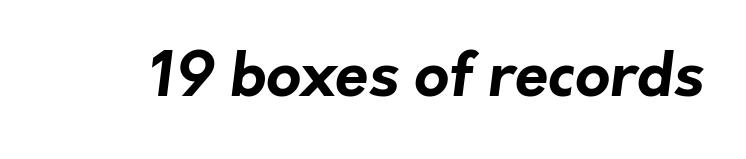
Q: Is the text bold? A: Yes.
Q: Is the typeface a serif or a sans-serif typeface? A: Sans-serif.
Q: Is the text underlined? A: No.
Q: Is the spacing between letters normal or unusually wide? A: Normal.
Q: Width (condensed, normal, or wide)? A: Normal.
Q: Stroke contrast? A: Low.
Q: x-height? A: Medium.
Q: Monospaced? A: No.
